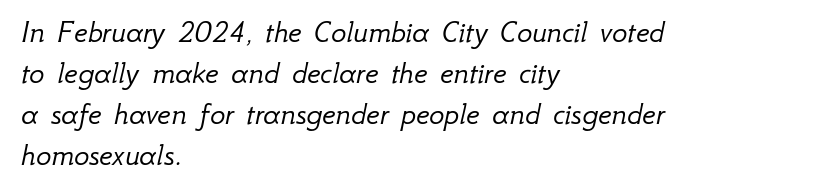
{"italic": "yes", "lean": "right", "slant_degrees": 12, "bold": "no", "weight": "light", "width": "normal", "stroke_contrast": "low", "x_height": "small", "monospaced": "no", "underline": "no", "align": "left", "line_spacing": "normal", "line_spacing_ratio": 1.28, "letter_spacing": "normal", "letter_spacing_em": 0.0, "glyph_px": 32}
